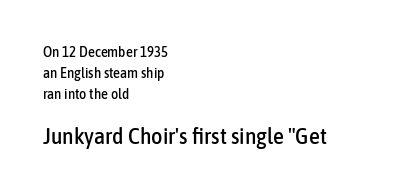
The glyphs are unaccompanied by any horizontal stroke below them. The ragged edge is on the right, which tells us the setting is flush left. Observe the ordinary spacing: letters are neighbours, not strangers. Size contrast runs from small at the top to large at the bottom. A typesetter would call this leading conventional body-copy spacing.
